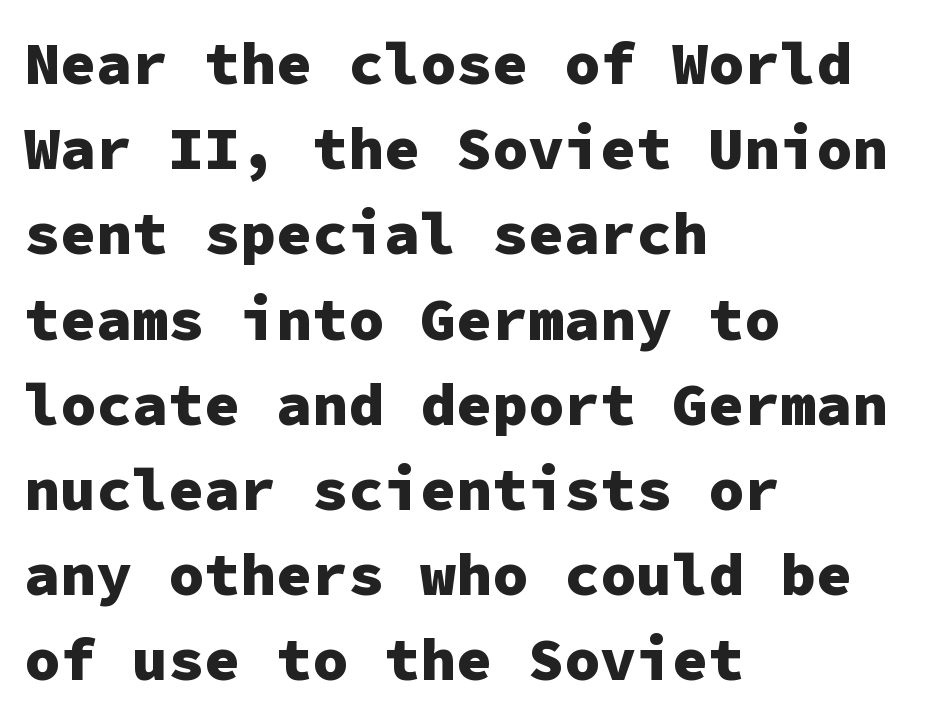
The strip under each line holds only bare page. Each word holds together tightly as a unit, with standard inter-letter gaps. Posture: vertical. Is there much room between lines? A standard amount, neither cramped nor airy.
